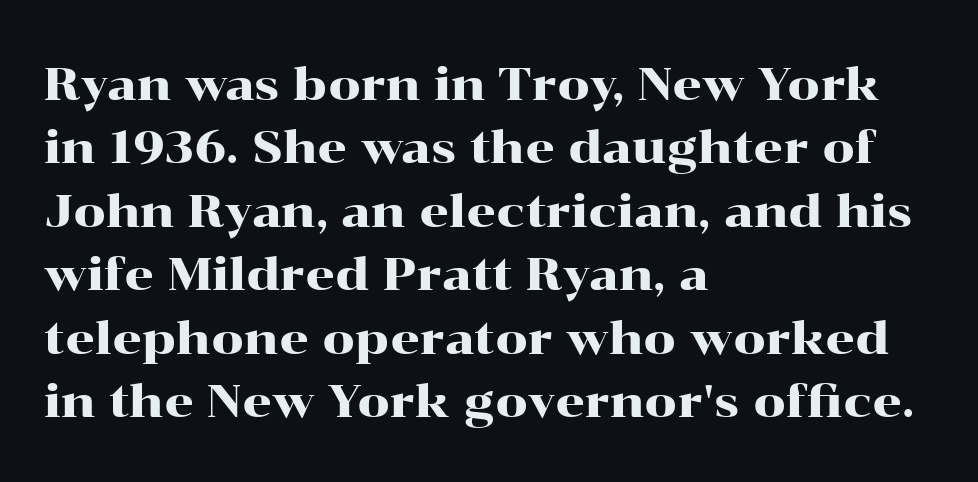
Each word holds together tightly as a unit, with standard inter-letter gaps. Horizontal bands of white between lines are of average thickness. Just letters on the line, the space beneath them empty. This sample has the flowing, uneven cadence of proportional lettering. Horizontal alignment here is leftward, the default for most running prose.
